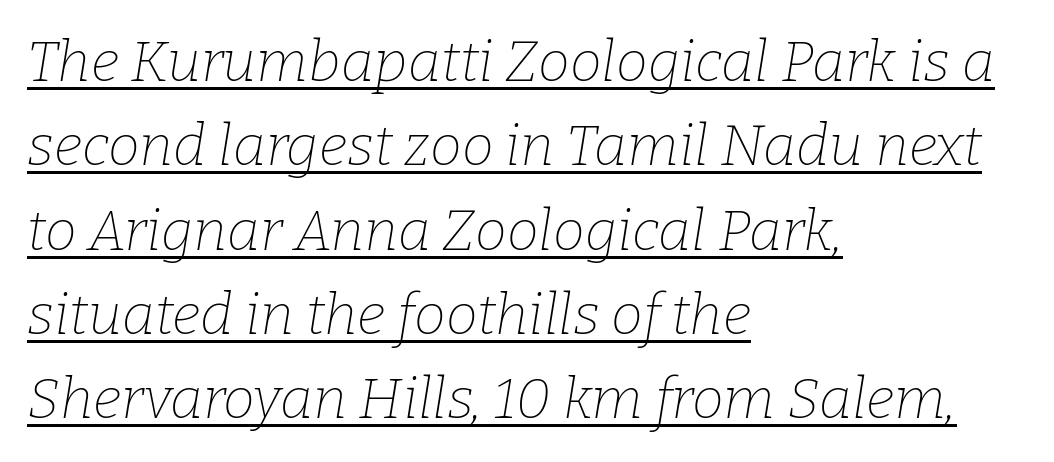
Look at the tracking — it's just the regular setting, nothing added. This sample has the flowing, uneven cadence of proportional lettering. How would I describe the line gaps? Plain and ordinary. The face looks like a standard text weight, possibly lighter. Alignment: flush left.
